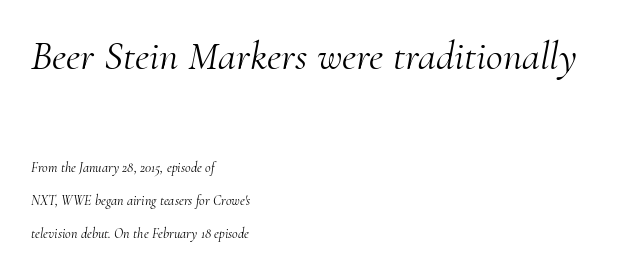
{"serif": "yes", "italic": "yes", "lean": "right", "slant_degrees": 10, "bold": "no", "weight": "light", "width": "normal", "stroke_contrast": "medium", "x_height": "small", "monospaced": "no", "underline": "no", "align": "left", "line_spacing": "loose", "line_spacing_ratio": 2.33, "letter_spacing": "normal", "letter_spacing_em": 0.0, "larger_block": "first", "size_ratio": 2.93, "glyph_px": 41}
